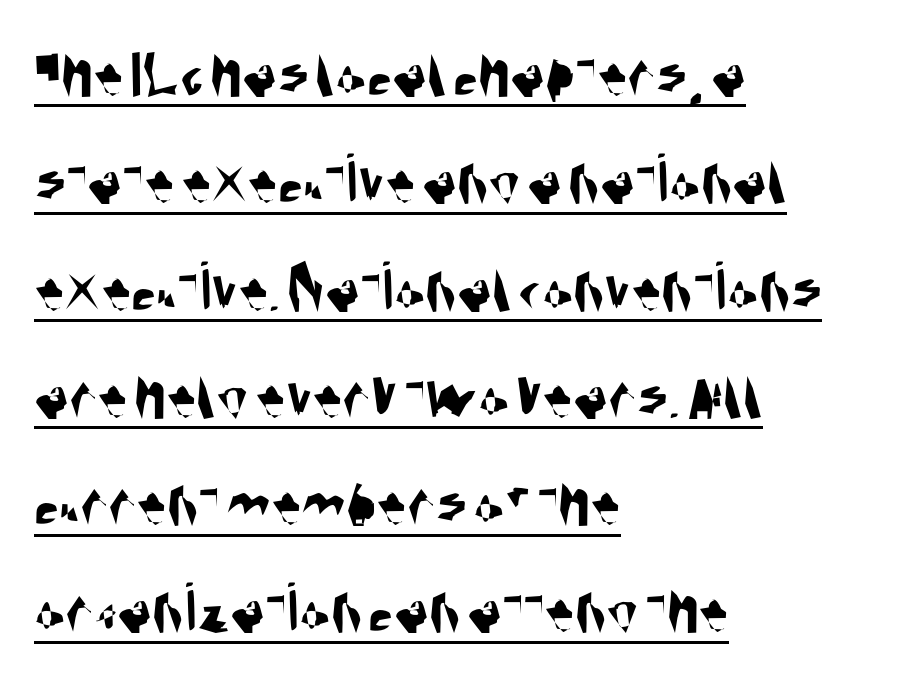
The rendered words wear a rule along their underside. If you drew a ruler down the left edge, every line would touch it. There is no visible air inserted between adjacent glyphs. In terms of letterform style, serifs are entirely absent. Successive baselines arrive at the customary interval.
